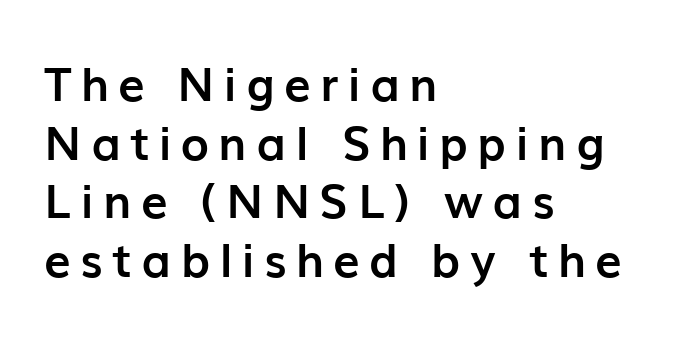
{"serif": "no", "italic": "no", "bold": "yes", "weight": "semibold", "width": "normal", "stroke_contrast": "low", "x_height": "medium", "monospaced": "no", "underline": "no", "align": "left", "line_spacing": "normal", "line_spacing_ratio": 1.25, "letter_spacing": "wide", "letter_spacing_em": 0.21, "glyph_px": 47}
